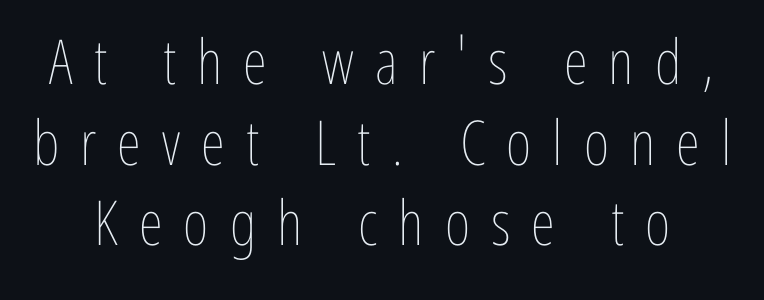
{"italic": "no", "bold": "no", "weight": "thin", "width": "condensed", "stroke_contrast": "low", "x_height": "medium", "monospaced": "no", "underline": "no", "line_spacing": "normal", "line_spacing_ratio": 1.3, "letter_spacing": "wide", "letter_spacing_em": 0.34, "glyph_px": 62}
